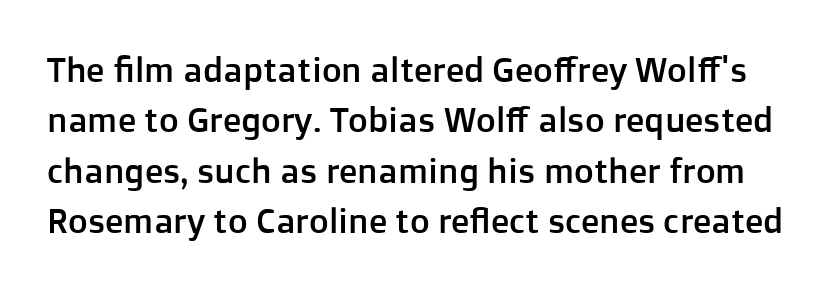
The lettering holds an erect, upright posture throughout. Glance below the letters and you will spot only blank space. The letters advance in unequal steps, a hallmark of proportional type. Tracking here is standard; glyphs follow each other at the usual distance. Compared with typical paragraphs, the rows here are spaced about the same.
